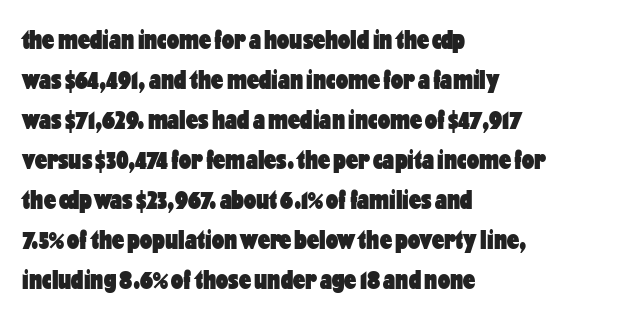
{"italic": "no", "bold": "yes", "underline": "no", "align": "left", "line_spacing": "normal", "line_spacing_ratio": 1.48, "letter_spacing": "normal", "letter_spacing_em": 0.0, "glyph_px": 27}
